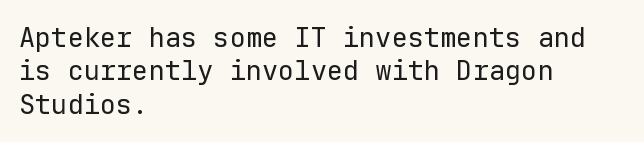
No letter is thick-stroked: the sample isn't bold. This rendering leaves character spacing at its baseline value. A bare baseline throughout the passage. Line beginnings align vertically; line endings do not. This sample uses an upright cut, with every glyph sitting square on the baseline.
